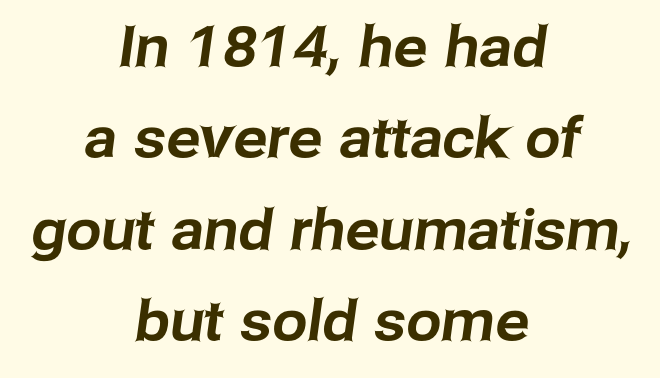
The image shows 56 px sans-serif type; set centered, normal line spacing (1.63x), normal letter spacing, not underlined; low stroke contrast and a medium x-height.
